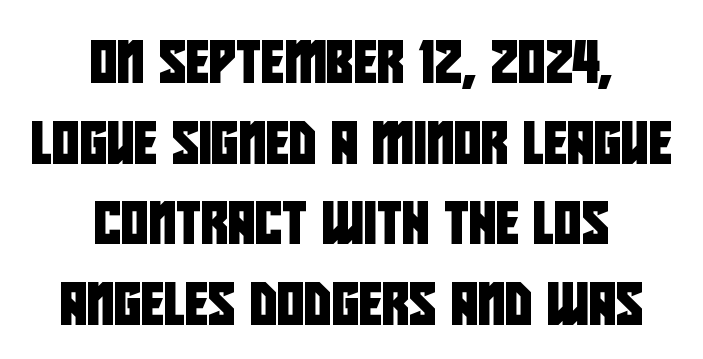
Q: Is the typeface a serif or a sans-serif typeface? A: Sans-serif.
Q: Is the text underlined? A: No.
Q: How is the paragraph aligned? A: Centered.
Q: Is the spacing between letters normal or unusually wide? A: Normal.
Q: Is the spacing between lines tight, normal or loose? A: Loose.
Q: Width (condensed, normal, or wide)? A: Condensed.
Q: Stroke contrast? A: Low.
Q: x-height? A: Large.
Q: Monospaced? A: No.
